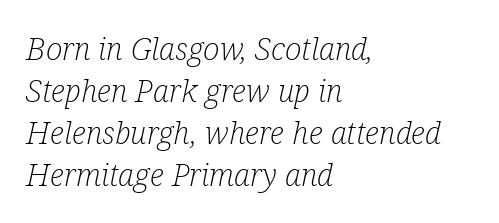
The image shows 31 px light, condensed serif type, italic (leaning right); set left-aligned, normal line spacing (1.36x), normal letter spacing, not underlined; low stroke contrast and a medium x-height.
